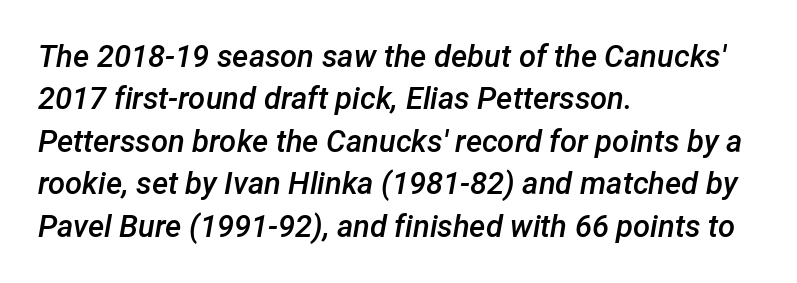
Q: Is the text bold? A: Semi-bold.
Q: Is the text italic (slanted)? A: Yes, it leans right by about 12 degrees.
Q: Is the text underlined? A: No.
Q: How is the paragraph aligned? A: Left-aligned.
Q: Is the spacing between letters normal or unusually wide? A: Normal.
Q: Is the spacing between lines tight, normal or loose? A: Normal.
Q: Width (condensed, normal, or wide)? A: Normal.
Q: Stroke contrast? A: Low.
Q: x-height? A: Medium.
Q: Monospaced? A: No.
